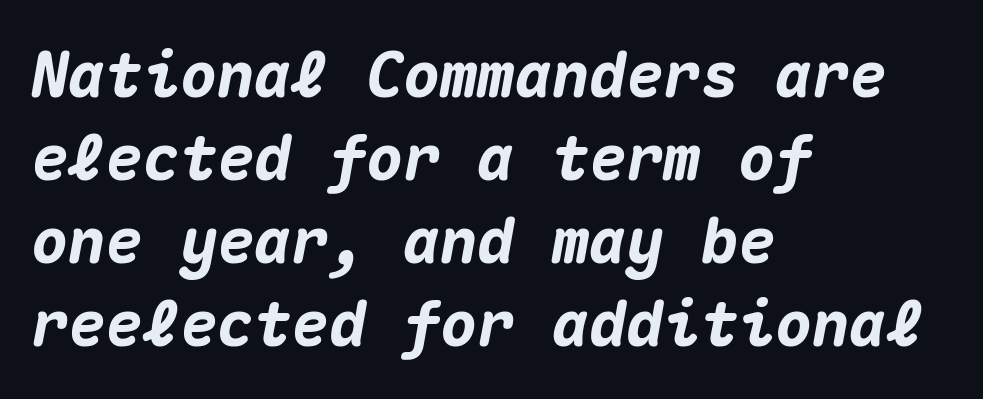
Plain, unruled lines of type. A classic flush-left, rag-right setting is used for this passage. Tall strokes in this sample are angled rather than plumb. A typesetter would call this zero additional tracking. One glance says typical: line gaps are just what's usual. The letters march in equal steps, a hallmark of fixed-pitch type.
